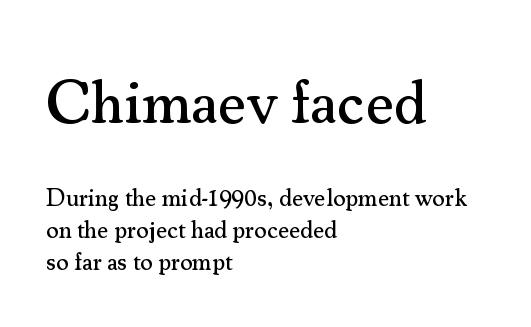
Q: Is the text italic (slanted)? A: No, it is upright.
Q: Is the typeface a serif or a sans-serif typeface? A: Serif.
Q: Is the text underlined? A: No.
Q: How is the paragraph aligned? A: Left-aligned.
Q: Is the spacing between letters normal or unusually wide? A: Normal.
Q: Is the spacing between lines tight, normal or loose? A: Normal.
Q: Which block of text is set in a larger size, the first (top) or the second (bottom)? A: The first (top) one.
Q: Width (condensed, normal, or wide)? A: Normal.
Q: Stroke contrast? A: Medium.
Q: x-height? A: Small.
Q: Monospaced? A: No.
